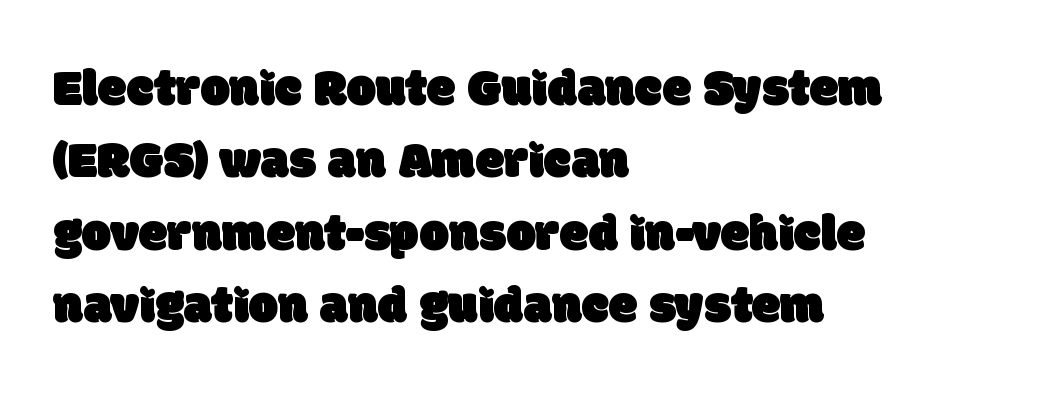
Line starts are locked; line ends wander. The type family on display is of the sans-serif kind. The gaps between neighbouring characters are ordinary and unremarkable. The gap between lines stays unmarked. Honestly, the row spacing looks completely unremarkable. You could not count columns in this text — the font is proportionally spaced.
